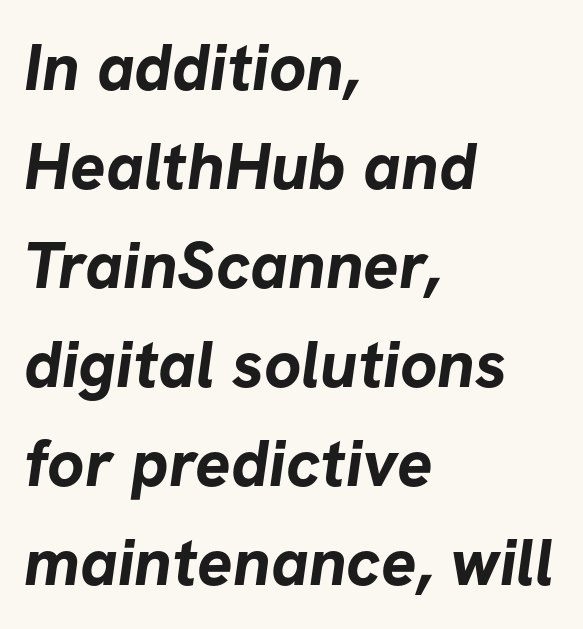
Note the varied advance widths — an 'i' is clearly narrower than an 'm'. These lines keep a tight, regular rhythm from letter to letter. What's the leading like? Ordinary, nothing unusual. Each letter's strokes conclude bluntly, with no projecting serifs. Each line starts at the same left margin while the right side varies.
